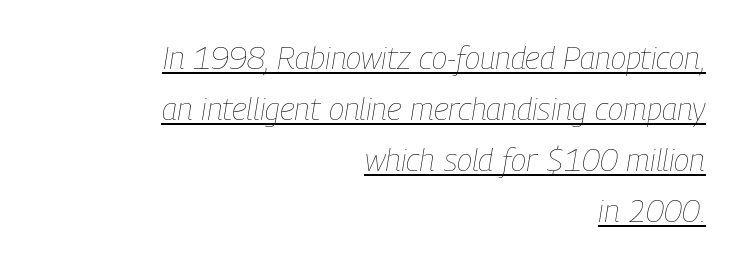
{"italic": "yes", "lean": "right", "slant_degrees": 9, "bold": "no", "weight": "thin", "width": "condensed", "stroke_contrast": "low", "x_height": "medium", "monospaced": "no", "underline": "yes", "align": "right", "line_spacing": "normal", "line_spacing_ratio": 1.59, "letter_spacing": "normal", "letter_spacing_em": 0.0, "glyph_px": 32}
